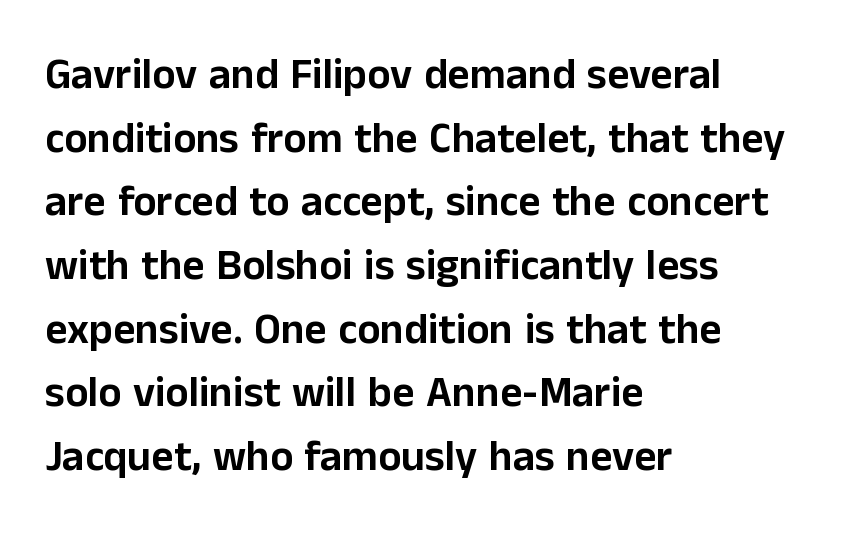
Q: Is the text italic (slanted)? A: No, it is upright.
Q: Is the typeface a serif or a sans-serif typeface? A: Sans-serif.
Q: Is the text underlined? A: No.
Q: How is the paragraph aligned? A: Left-aligned.
Q: Is the spacing between letters normal or unusually wide? A: Normal.
Q: Is the spacing between lines tight, normal or loose? A: Normal.
Q: Width (condensed, normal, or wide)? A: Normal.
Q: Stroke contrast? A: Low.
Q: x-height? A: Medium.
Q: Monospaced? A: No.
